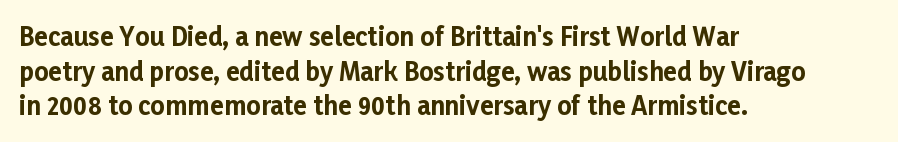
The type sits square on the baseline with zero lean. Summary of weight: heavy, a full bold. Rule under the text: the space is simply empty. Is the letter spacing exaggerated? No — it looks like the ordinary default.
